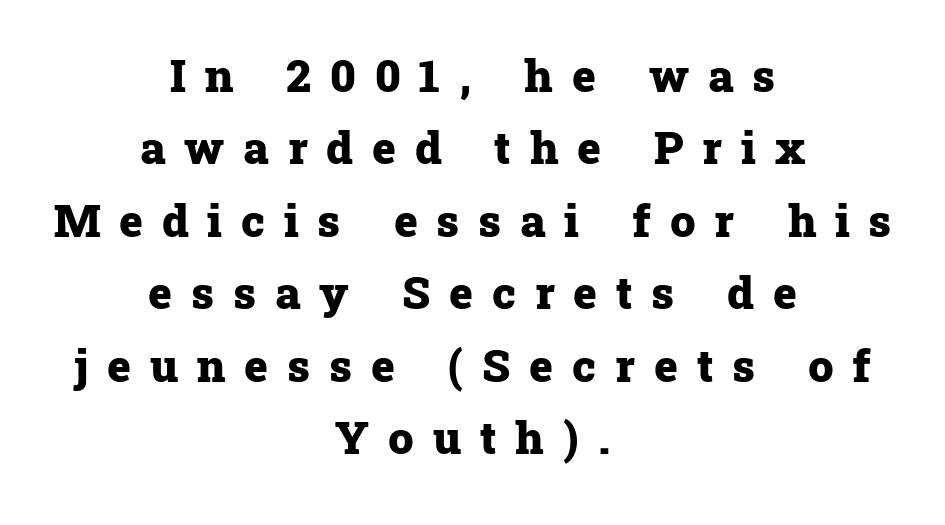
These lines are centered, leaving both edges ragged. The words here are not underlined. The rendering uses natural spacing where letterforms have individual widths. Successive baselines arrive at the customary interval. The characters display serif detailing at their extremities. Observe the wide spacing: letters keep a clear distance from each other.
